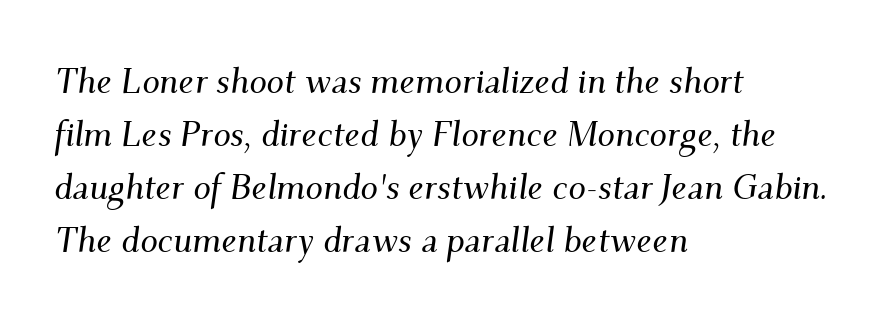
{"serif": "yes", "italic": "yes", "lean": "right", "slant_degrees": 9, "width": "normal", "stroke_contrast": "medium", "x_height": "small", "monospaced": "no", "underline": "no", "align": "left", "line_spacing": "normal", "line_spacing_ratio": 1.51, "letter_spacing": "normal", "letter_spacing_em": 0.0, "glyph_px": 35}
